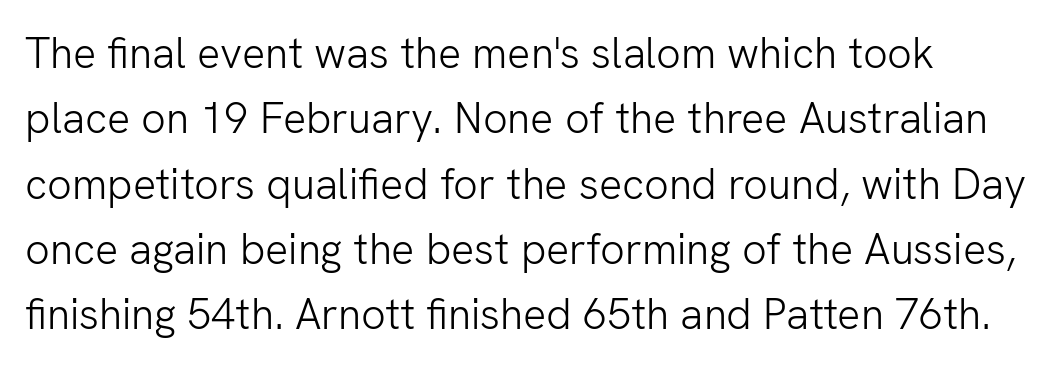
The cut favours lightness, reaching ordinary text weight at its darkest. If you measured baseline to baseline, you'd find a middling distance. Think of a printed novel: that variable character pitch is what you see here. Posture: upright roman. Short note: letters normally spaced.
